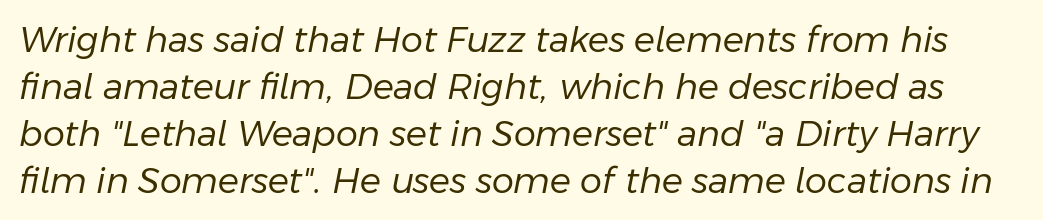
{"italic": "yes", "lean": "right", "slant_degrees": 11, "bold": "no", "weight": "regular", "width": "normal", "stroke_contrast": "low", "x_height": "medium", "monospaced": "no", "underline": "no", "line_spacing": "normal", "line_spacing_ratio": 1.34, "letter_spacing": "normal", "letter_spacing_em": 0.0, "glyph_px": 35}
